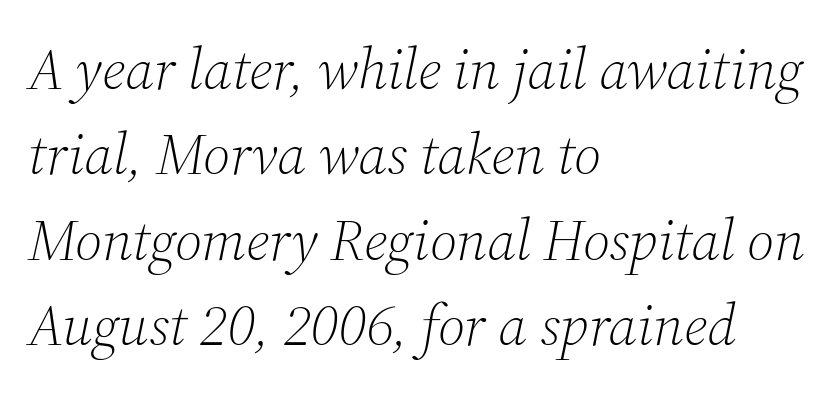
The compositor pushed each line to the left boundary. Compared with typical paragraphs, the rows here are spaced about the same. The typeface has the unassuming heft of standard copy or less. Spacing verdict: proportional, widths tailored to each character. The type is set solid horizontally, with unmodified tracking. Bare-footed words on every line.
